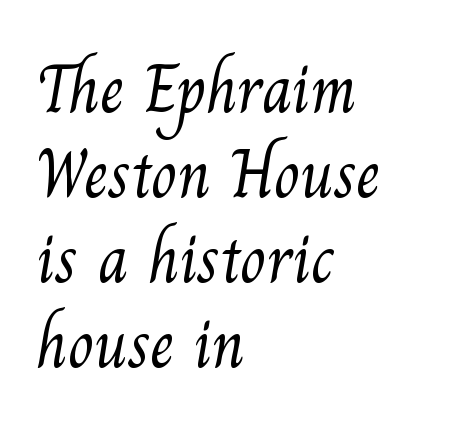
{"serif": "yes", "bold": "no", "weight": "light", "width": "normal", "stroke_contrast": "medium", "x_height": "small", "monospaced": "no", "underline": "no", "align": "left", "line_spacing": "normal", "line_spacing_ratio": 1.25, "letter_spacing": "normal", "letter_spacing_em": 0.0, "glyph_px": 68}
